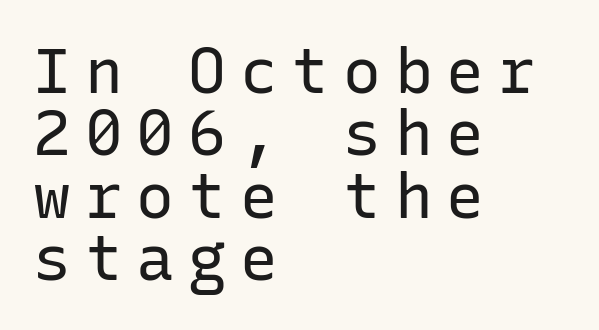
{"serif": "no", "italic": "no", "bold": "no", "weight": "regular", "width": "normal", "stroke_contrast": "low", "x_height": "medium", "monospaced": "yes", "underline": "no", "align": "left", "line_spacing": "tight", "line_spacing_ratio": 0.99, "letter_spacing": "wide", "letter_spacing_em": 0.22, "glyph_px": 63}
